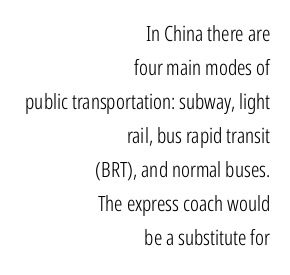
Q: Is the text bold? A: No.
Q: Is the text italic (slanted)? A: No, it is upright.
Q: Is the text underlined? A: No.
Q: How is the paragraph aligned? A: Right-aligned.
Q: Is the spacing between letters normal or unusually wide? A: Normal.
Q: Is the spacing between lines tight, normal or loose? A: Normal.
